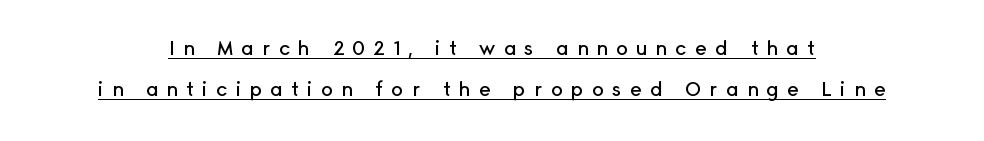
Q: Is the text italic (slanted)? A: No, it is upright.
Q: Is the text underlined? A: Yes.
Q: Is the spacing between letters normal or unusually wide? A: Unusually wide.
Q: Is the spacing between lines tight, normal or loose? A: Loose.
